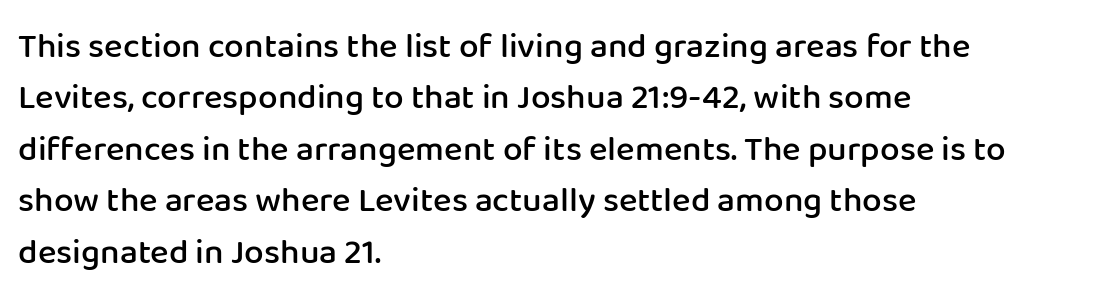
{"serif": "no", "italic": "no", "bold": "semi", "weight": "semibold", "width": "normal", "stroke_contrast": "low", "x_height": "medium", "monospaced": "no", "underline": "no", "align": "left", "line_spacing": "normal", "line_spacing_ratio": 1.47, "letter_spacing": "normal", "letter_spacing_em": 0.0, "glyph_px": 35}
